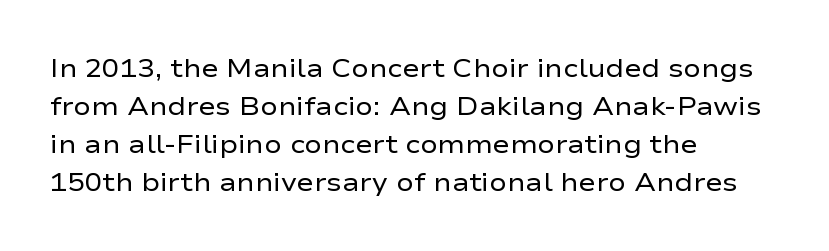
Visually the block forms a straight wall on the left and a jagged coastline on the right. Caption: standard tracking, unaltered. The type sits square on the baseline with zero lean. Weight: not bold — regular or lighter.
